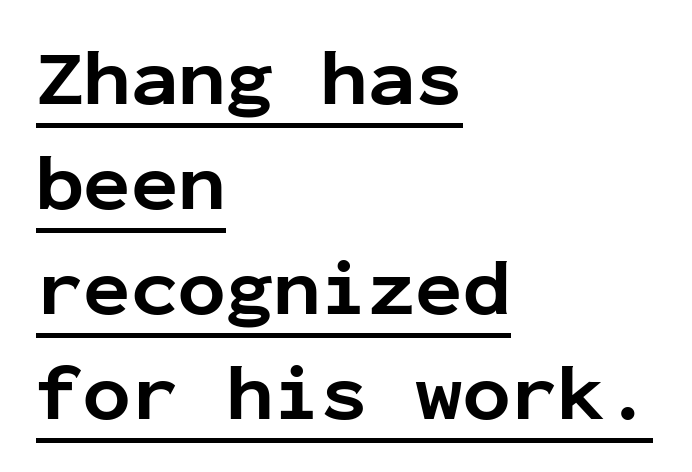
The image shows 79 px bold sans-serif type, upright, monospaced; set left-aligned, normal line spacing (1.33x), normal letter spacing, underlined; low stroke contrast and a medium x-height.
